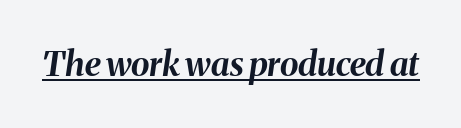
This sample carries an underscore along the baseline area. Italic: yes, the glyphs are oblique. The sample has been set heavy, in full bold. Each letter keeps its own natural width here, so spacing adapts to shape. Characters follow at the spacing the type designer built in.
